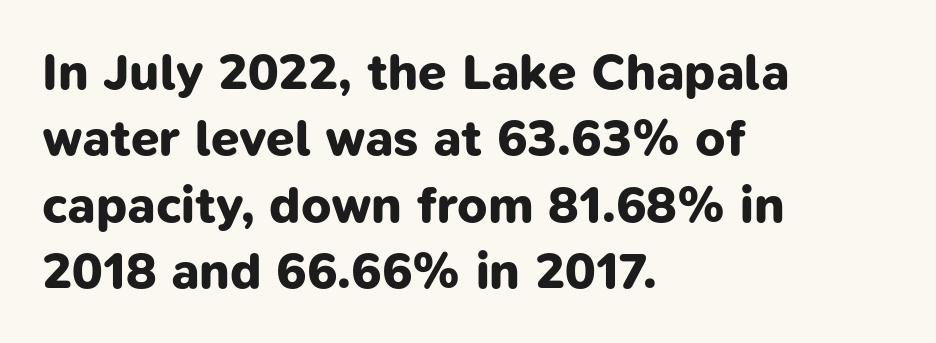
Line beginnings align vertically; line endings do not. This rendering leaves character spacing at its baseline value. Check where the strokes stop: nothing finishes them off — pure sans. Honestly, there is no underline to notice here at all. Look at the stroke-to-counter ratio: heavy, a bold. The letters advance in unequal steps, a hallmark of proportional type.
